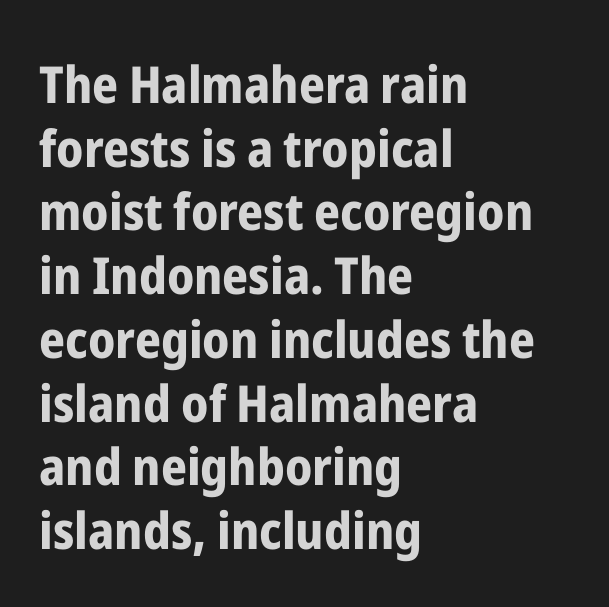
{"serif": "no", "italic": "no", "bold": "yes", "weight": "bold", "width": "condensed", "stroke_contrast": "low", "x_height": "medium", "monospaced": "no", "underline": "no", "align": "left", "line_spacing": "normal", "line_spacing_ratio": 1.25, "letter_spacing": "normal", "letter_spacing_em": 0.0, "glyph_px": 51}
